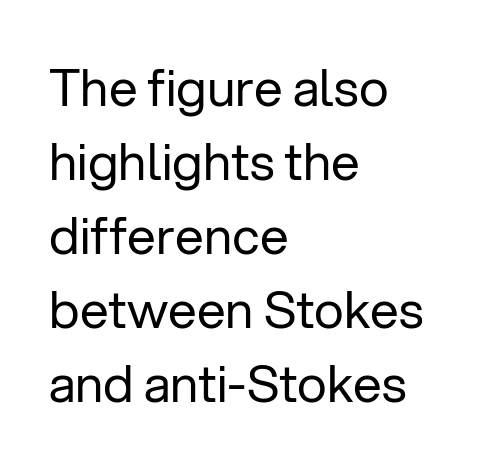
The image shows 51 px regular-weight sans-serif type, upright; set left-aligned, normal line spacing (1.45x), normal letter spacing, not underlined; low stroke contrast and a medium x-height.
